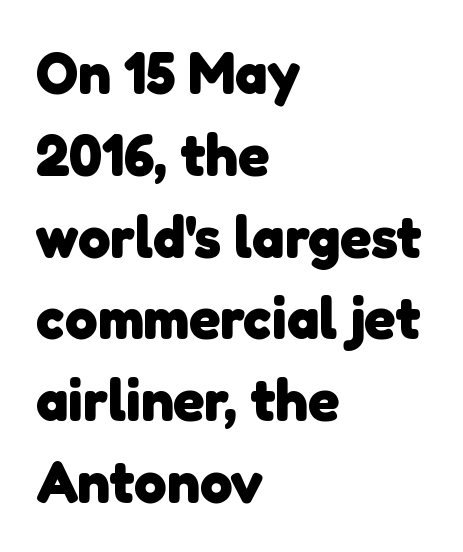
Q: Is the text bold? A: Yes.
Q: Is the typeface a serif or a sans-serif typeface? A: Sans-serif.
Q: Is the text underlined? A: No.
Q: How is the paragraph aligned? A: Left-aligned.
Q: Is the spacing between letters normal or unusually wide? A: Normal.
Q: Is the spacing between lines tight, normal or loose? A: Normal.
Q: Width (condensed, normal, or wide)? A: Normal.
Q: Stroke contrast? A: Low.
Q: x-height? A: Medium.
Q: Monospaced? A: No.
